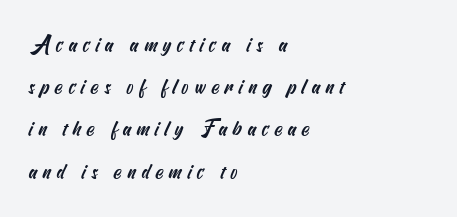
Q: Is the text underlined? A: No.
Q: How is the paragraph aligned? A: Left-aligned.
Q: Is the spacing between letters normal or unusually wide? A: Unusually wide.
Q: Is the spacing between lines tight, normal or loose? A: Loose.
